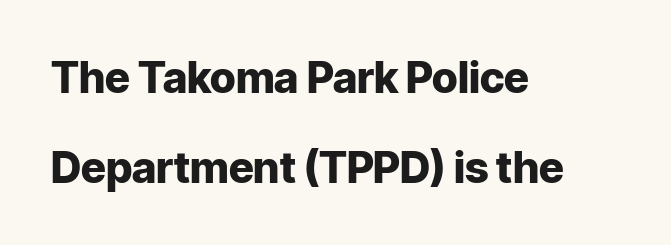
Q: Is the text bold? A: Yes.
Q: Is the text italic (slanted)? A: No, it is upright.
Q: Is the typeface a serif or a sans-serif typeface? A: Sans-serif.
Q: Is the text underlined? A: No.
Q: How is the paragraph aligned? A: Left-aligned.
Q: Is the spacing between letters normal or unusually wide? A: Normal.
Q: Is the spacing between lines tight, normal or loose? A: Loose.
Q: Width (condensed, normal, or wide)? A: Normal.
Q: Stroke contrast? A: Low.
Q: x-height? A: Medium.
Q: Monospaced? A: No.
